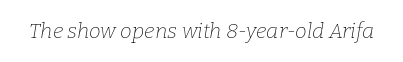
{"italic": "yes", "lean": "right", "slant_degrees": 9, "bold": "no", "underline": "no", "letter_spacing": "normal", "letter_spacing_em": 0.0, "glyph_px": 21}
